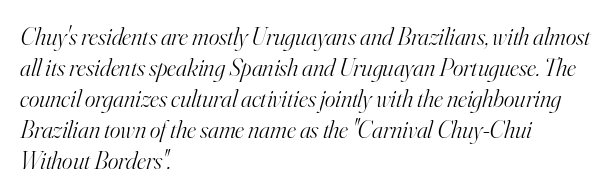
Italic? Definitely — the glyphs are oblique. Stroke thickness stays within the range of a standard reading face or lighter. Descenders hang freely into open space. Teacher's note: observe the even left margin — that is flush-left alignment. Between one letter and the next there's only the usual sliver of space.
